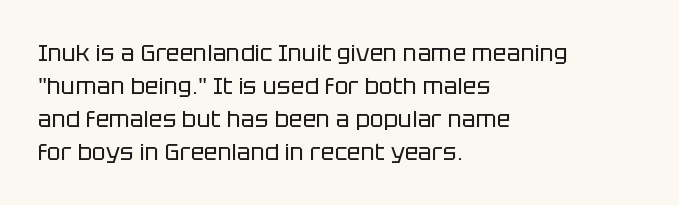
Honestly, the row spacing looks completely unremarkable. Caption: face not bold, strokes unweighted. Posture: vertical. This rendering features lettering with no underline. The setting favours the left margin, as ordinary paragraphs usually do.
